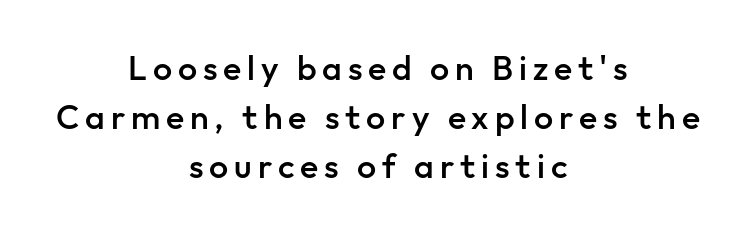
Q: Is the text bold? A: Semi-bold.
Q: Is the text italic (slanted)? A: No, it is upright.
Q: Is the typeface a serif or a sans-serif typeface? A: Sans-serif.
Q: Is the text underlined? A: No.
Q: How is the paragraph aligned? A: Centered.
Q: Is the spacing between lines tight, normal or loose? A: Normal.
Q: Width (condensed, normal, or wide)? A: Normal.
Q: Stroke contrast? A: Low.
Q: x-height? A: Medium.
Q: Monospaced? A: No.
